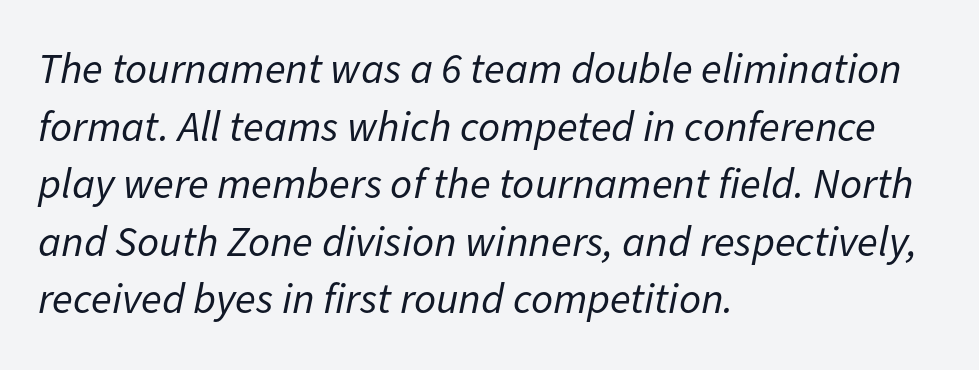
The image shows 43 px regular-weight type, italic (leaning right); set left-aligned, normal line spacing (1.34x), normal letter spacing, not underlined; low stroke contrast and a medium x-height.
